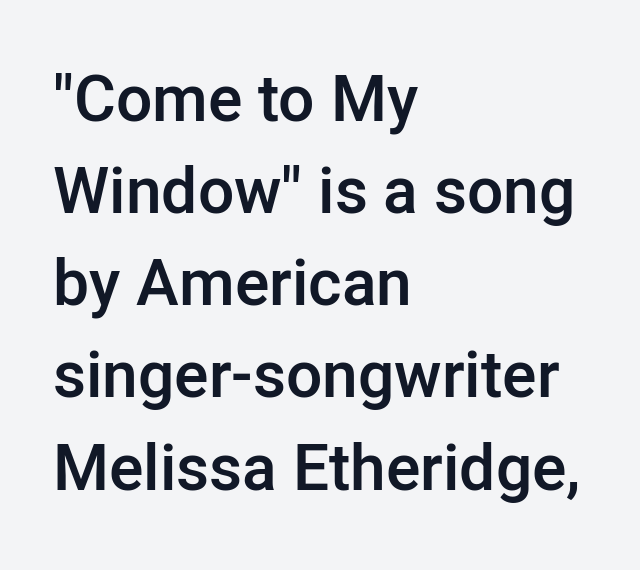
Q: Is the text bold? A: Semi-bold.
Q: Is the text italic (slanted)? A: No, it is upright.
Q: Is the typeface a serif or a sans-serif typeface? A: Sans-serif.
Q: Is the text underlined? A: No.
Q: How is the paragraph aligned? A: Left-aligned.
Q: Is the spacing between letters normal or unusually wide? A: Normal.
Q: Is the spacing between lines tight, normal or loose? A: Normal.
Q: Width (condensed, normal, or wide)? A: Normal.
Q: Stroke contrast? A: Low.
Q: x-height? A: Medium.
Q: Monospaced? A: No.
